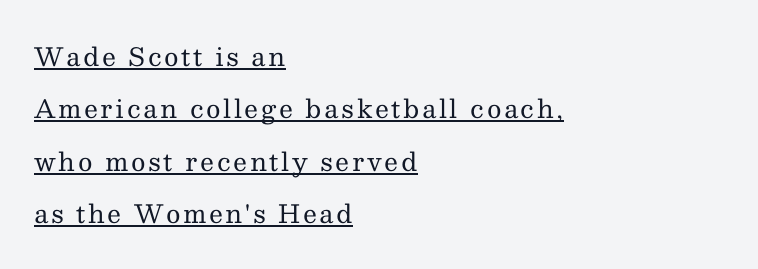
The image shows 25 px text type, upright; set left-aligned, loose line spacing (2.1x), underlined.
